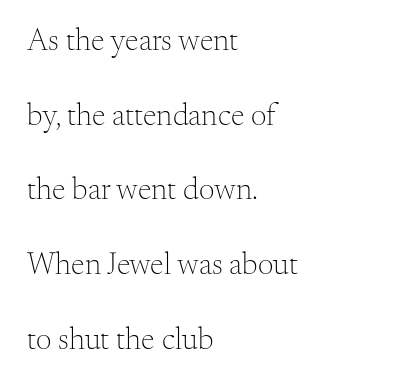
The image shows 31 px light serif type, upright; set left-aligned, loose line spacing (2.41x), normal letter spacing, not underlined; medium stroke contrast and a small x-height.
